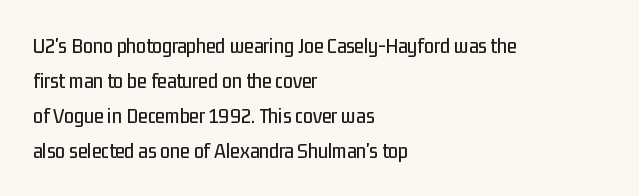
The image shows 22 px text type, upright; set left-aligned, normal line spacing (1.59x), normal letter spacing, not underlined.
